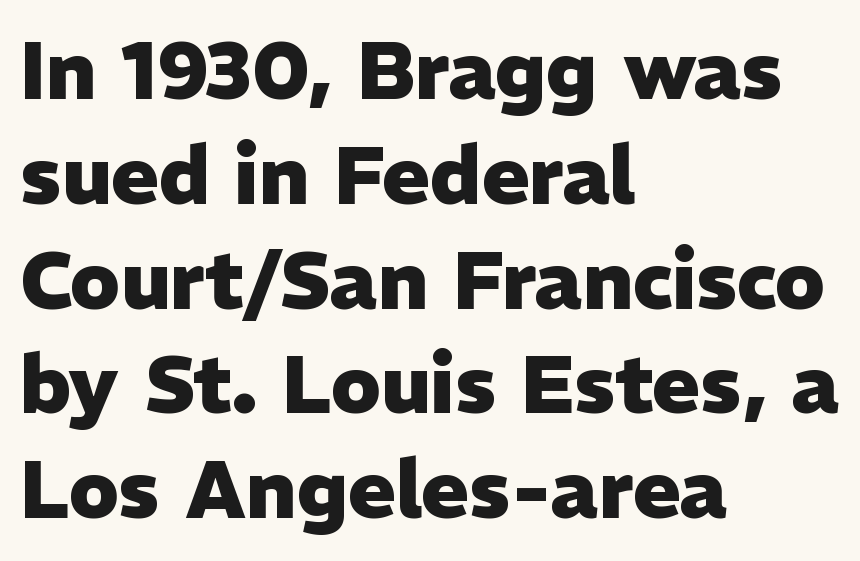
Look at the tracking — it's just the regular setting, nothing added. The text was rendered using a sans face with plain stroke endings. Is this a fixed-width face? No — the glyphs have proportional, varying widths. Weight: bold.
